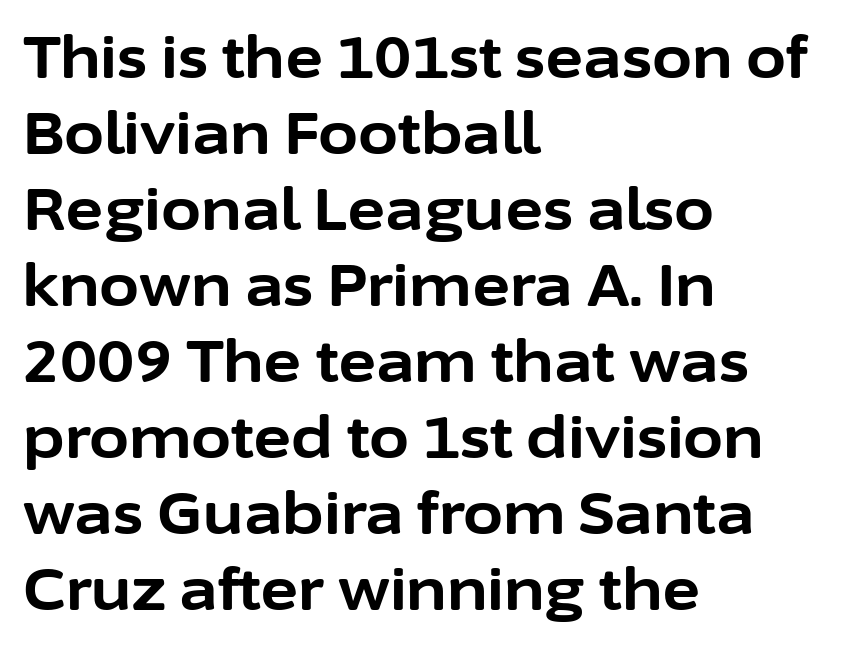
The compositor pushed each line to the left boundary. You could not count columns in this text — the font is proportionally spaced. Each word holds together tightly as a unit, with standard inter-letter gaps. As a designer I'd log this as weight 700, bold.
